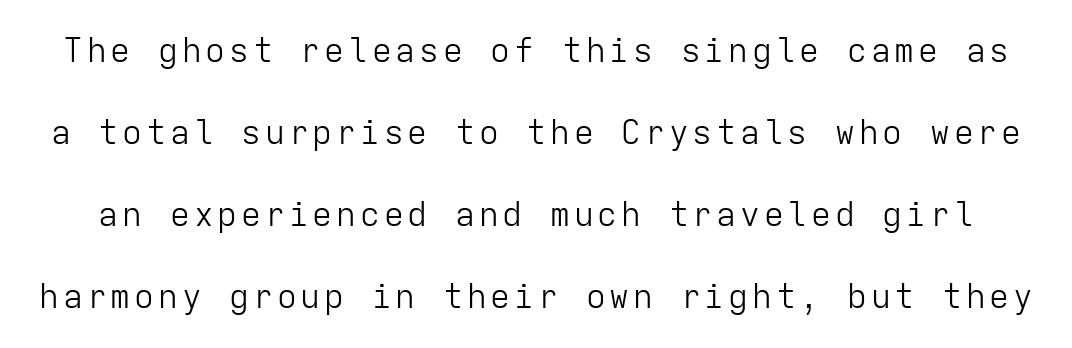
{"serif": "no", "italic": "no", "bold": "no", "weight": "light", "width": "normal", "stroke_contrast": "low", "x_height": "medium", "monospaced": "yes", "underline": "no", "line_spacing": "loose", "line_spacing_ratio": 2.48, "glyph_px": 33}
